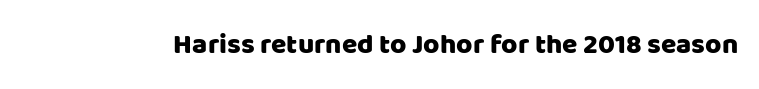
Q: Is the text italic (slanted)? A: No, it is upright.
Q: Is the typeface a serif or a sans-serif typeface? A: Sans-serif.
Q: Is the text underlined? A: No.
Q: Is the spacing between letters normal or unusually wide? A: Normal.
Q: Width (condensed, normal, or wide)? A: Normal.
Q: Stroke contrast? A: Low.
Q: x-height? A: Large.
Q: Monospaced? A: No.
